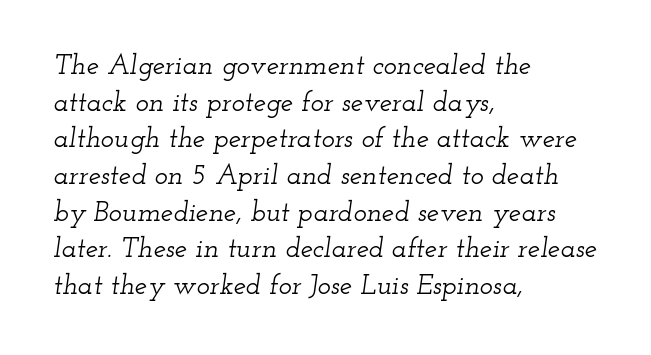
{"serif": "yes", "italic": "yes", "lean": "right", "slant_degrees": 12, "width": "wide", "stroke_contrast": "low", "x_height": "small", "monospaced": "no", "underline": "no", "align": "left", "line_spacing": "normal", "line_spacing_ratio": 1.31, "letter_spacing": "normal", "letter_spacing_em": 0.0, "glyph_px": 28}
